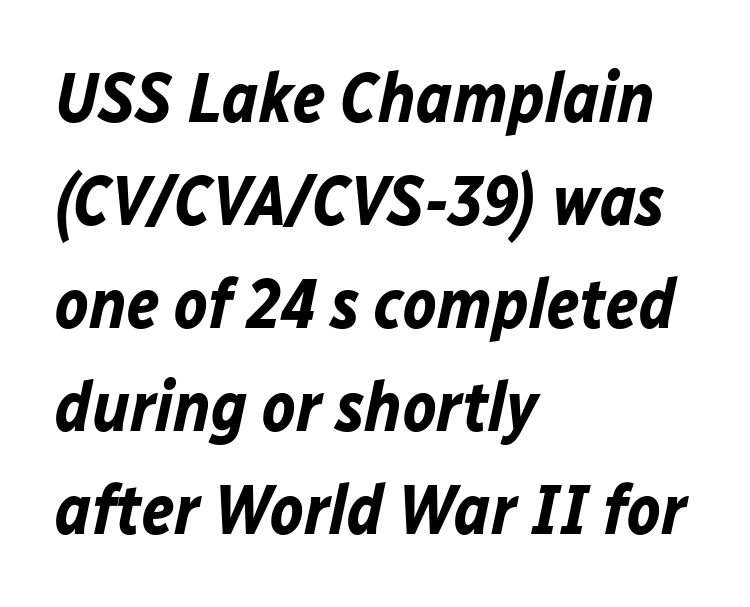
The image shows 70 px bold type, italic (leaning right); set left-aligned, normal line spacing (1.47x), normal letter spacing, not underlined; low stroke contrast and a medium x-height.
